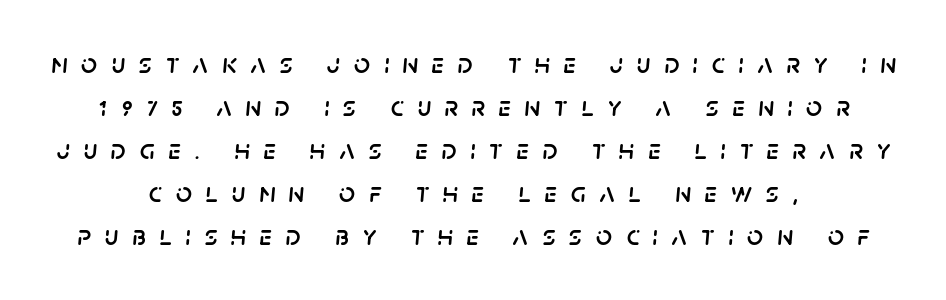
These lines stack symmetrically, like a column narrowing and widening about its center. The line-height multiplier appears to be the usual default. Varying glyph widths throughout — classic text-font behaviour. The specimen omits any rule beneath the text block's lines. Someone cranked the tracking dial way up on this one.
